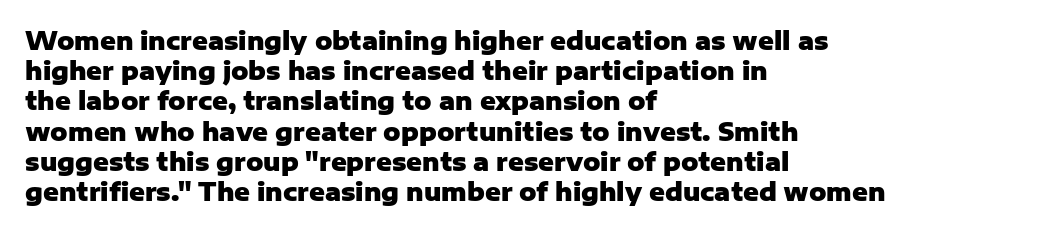
The ragged edge is on the right, which tells us the setting is flush left. The space beneath each line is pristine and unruled. This rendering leaves character spacing at its baseline value. The passage shown stacks its lines at a standard gap. Italic? Not at all — the glyphs are vertical. Emphasis by weight is at full strength: bold.
